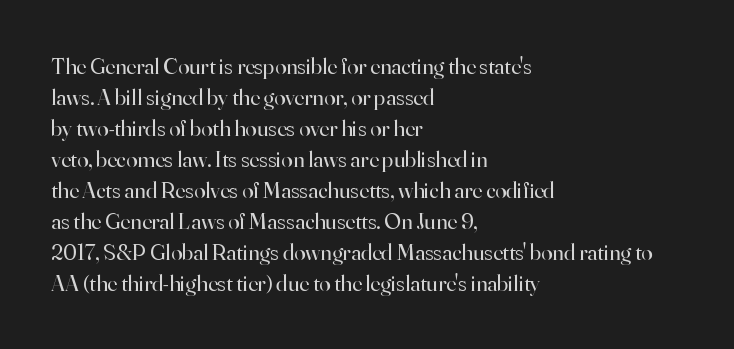
{"italic": "no", "bold": "no", "underline": "no", "align": "left", "line_spacing": "normal", "line_spacing_ratio": 1.35, "letter_spacing": "normal", "letter_spacing_em": 0.0, "glyph_px": 23}
